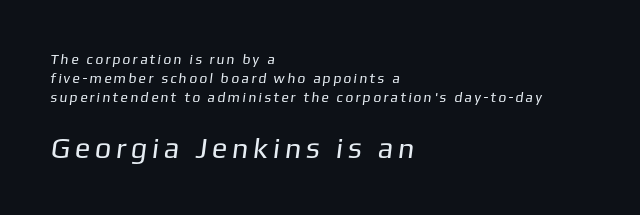
{"serif": "no", "bold": "no", "weight": "regular", "width": "normal", "stroke_contrast": "low", "x_height": "medium", "monospaced": "no", "underline": "no", "align": "left", "line_spacing": "normal", "line_spacing_ratio": 1.35, "larger_block": "second", "size_ratio": 2.07, "glyph_px": 29}
